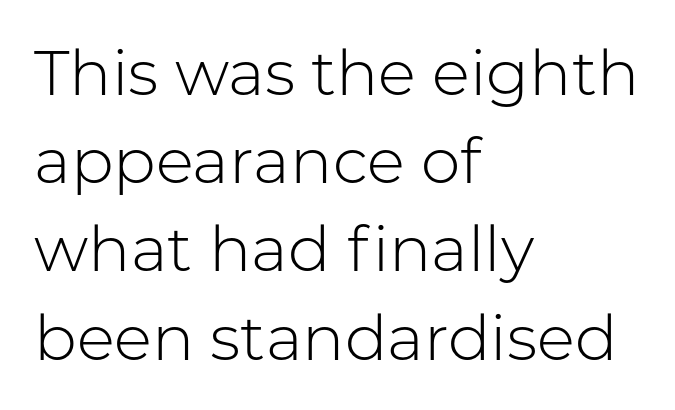
{"serif": "no", "italic": "no", "bold": "no", "weight": "light", "width": "normal", "stroke_contrast": "low", "x_height": "medium", "monospaced": "no", "underline": "no", "align": "left", "line_spacing": "normal", "line_spacing_ratio": 1.4, "letter_spacing": "normal", "letter_spacing_em": 0.0, "glyph_px": 63}
